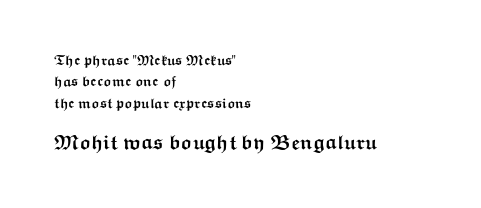
The image shows 20 px bold type, upright; set left-aligned, normal line spacing (1.52x), normal letter spacing, not underlined; the second (bottom) block is 1.43x larger.
